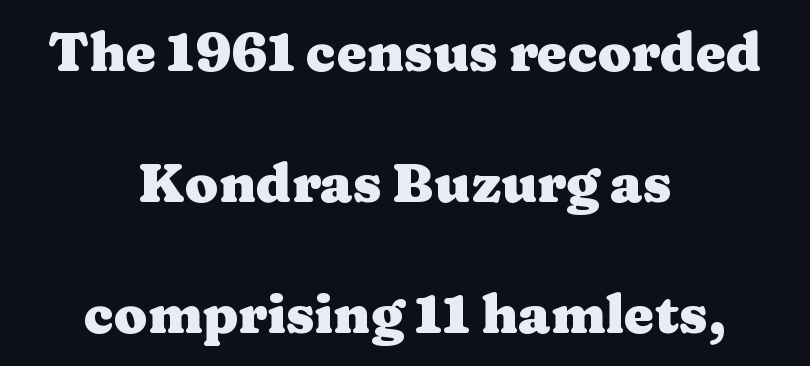
I'd call this a serif setting — the letters wear small feet. Any mark beneath the type? The region is blank. Reading down the block, each line starts at a different indent, mirrored at its end. The letterforms sit shoulder to shoulder at normal distance. Italic: no, the glyphs are upright roman.
